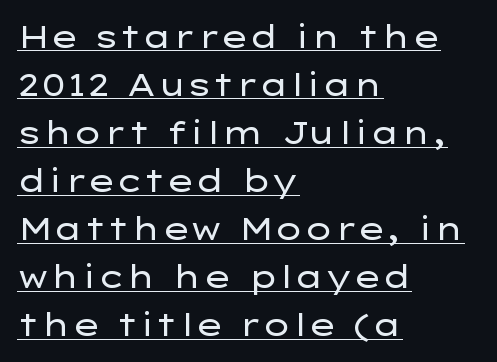
{"serif": "no", "italic": "no", "bold": "no", "weight": "regular", "width": "wide", "stroke_contrast": "low", "x_height": "medium", "monospaced": "no", "underline": "yes", "align": "left", "line_spacing": "normal", "line_spacing_ratio": 1.55, "letter_spacing": "normal", "letter_spacing_em": 0.0, "glyph_px": 31}
